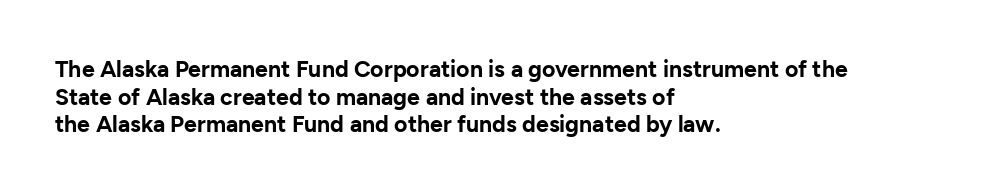
Q: Is the text bold? A: Yes.
Q: Is the text italic (slanted)? A: No, it is upright.
Q: Is the text underlined? A: No.
Q: How is the paragraph aligned? A: Left-aligned.
Q: Is the spacing between letters normal or unusually wide? A: Normal.
